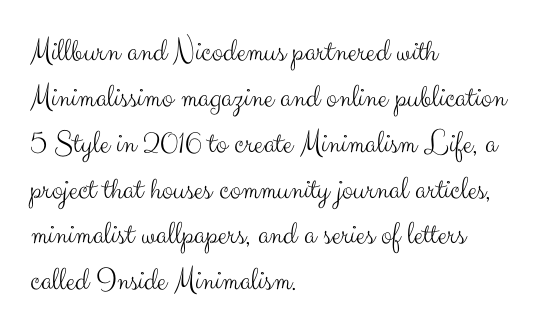
{"serif": "no", "bold": "no", "weight": "light", "width": "normal", "stroke_contrast": "medium", "x_height": "small", "monospaced": "no", "underline": "no", "align": "left", "line_spacing": "normal", "line_spacing_ratio": 1.39, "letter_spacing": "normal", "letter_spacing_em": 0.0, "glyph_px": 33}
